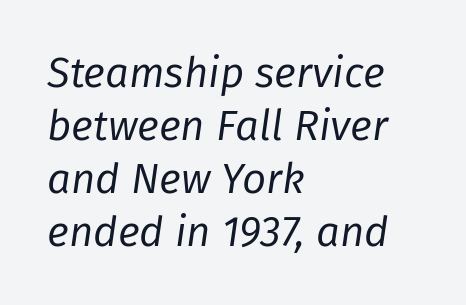
Tracking here is standard; glyphs follow each other at the usual distance. Descenders are the only things crossing below the line. The lines in this sample share a left origin and differ only in where they stop. Vertical spacing — default. The font is comparable to plain body text, perhaps lighter. Varying glyph widths throughout — classic text-font behaviour.
